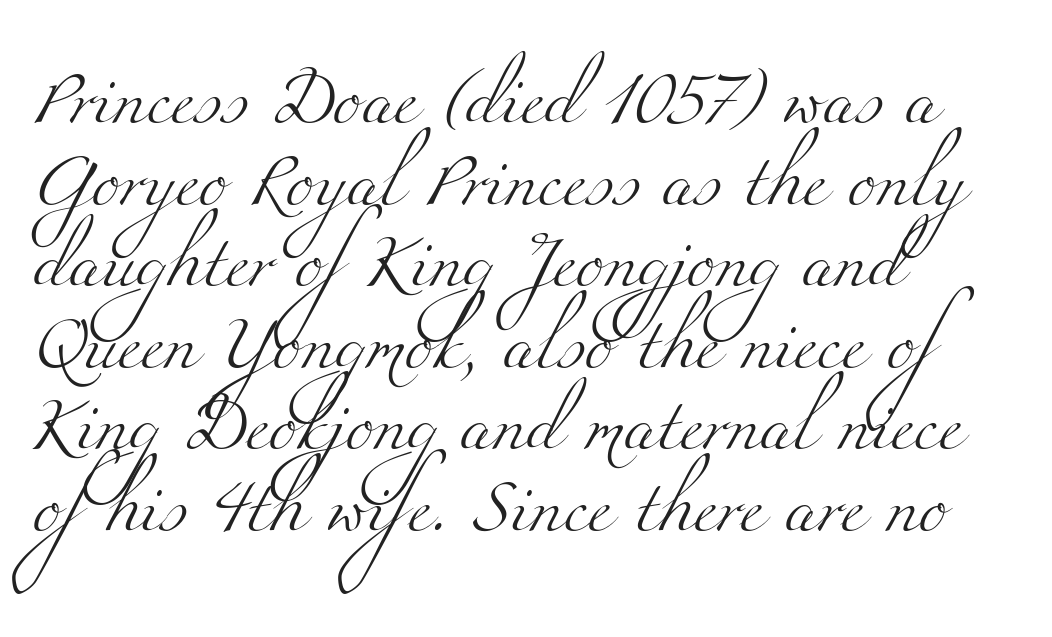
Q: Is the text bold? A: No.
Q: Is the text underlined? A: No.
Q: How is the paragraph aligned? A: Left-aligned.
Q: Is the spacing between letters normal or unusually wide? A: Normal.
Q: Is the spacing between lines tight, normal or loose? A: Normal.
Q: Width (condensed, normal, or wide)? A: Wide.
Q: Stroke contrast? A: Medium.
Q: x-height? A: Small.
Q: Monospaced? A: No.
